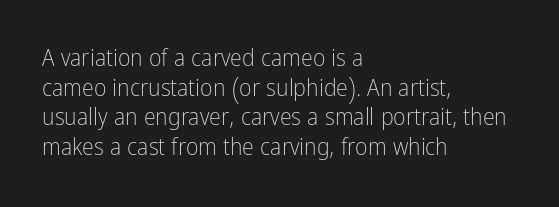
The image shows 24 px text type, upright; set left-aligned, line spacing 1.23x, normal letter spacing, not underlined.
